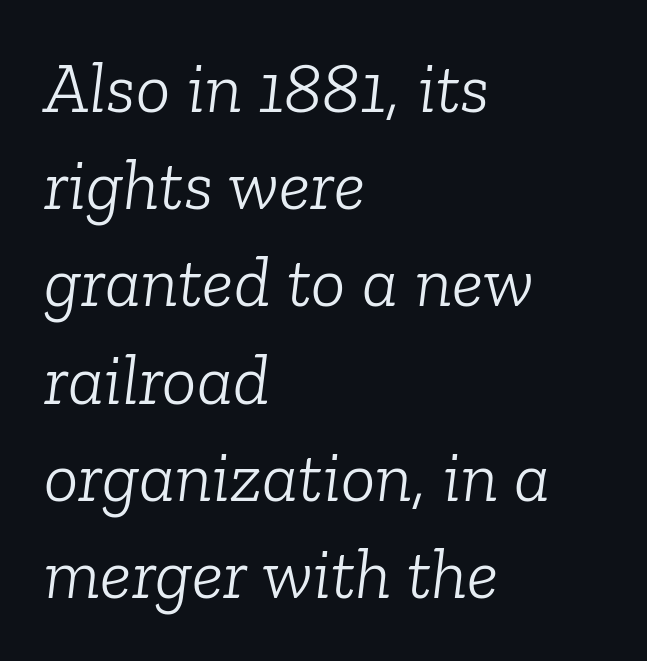
Q: Is the text bold? A: No.
Q: Is the text italic (slanted)? A: Yes, it leans right by about 6 degrees.
Q: Is the typeface a serif or a sans-serif typeface? A: Serif.
Q: Is the text underlined? A: No.
Q: How is the paragraph aligned? A: Left-aligned.
Q: Is the spacing between letters normal or unusually wide? A: Normal.
Q: Is the spacing between lines tight, normal or loose? A: Normal.
Q: Width (condensed, normal, or wide)? A: Normal.
Q: Stroke contrast? A: Low.
Q: x-height? A: Medium.
Q: Monospaced? A: No.
